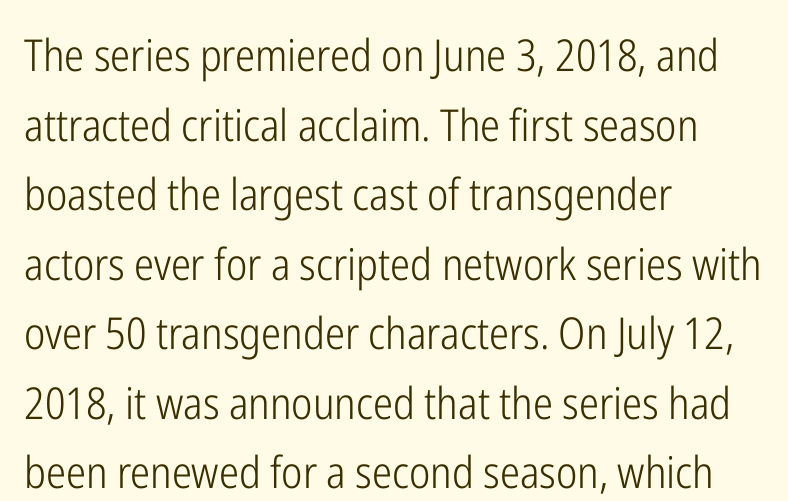
Ink coverage per letter is moderate at most. One-word summary of the alignment: left. The type is set solid horizontally, with unmodified tracking. I'd call this a sans setting — the letters go barefoot. Posture: vertical. Does the leading feel generous? No, just average.
